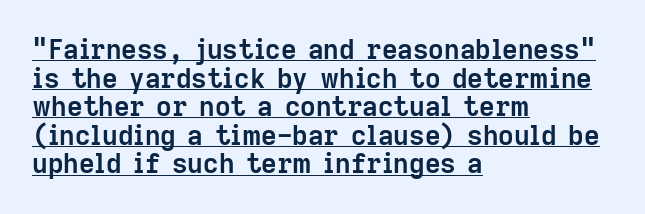
{"italic": "no", "bold": "yes", "underline": "yes", "align": "left", "line_spacing": "tight", "line_spacing_ratio": 1.06, "letter_spacing": "normal", "letter_spacing_em": 0.0, "glyph_px": 27}
